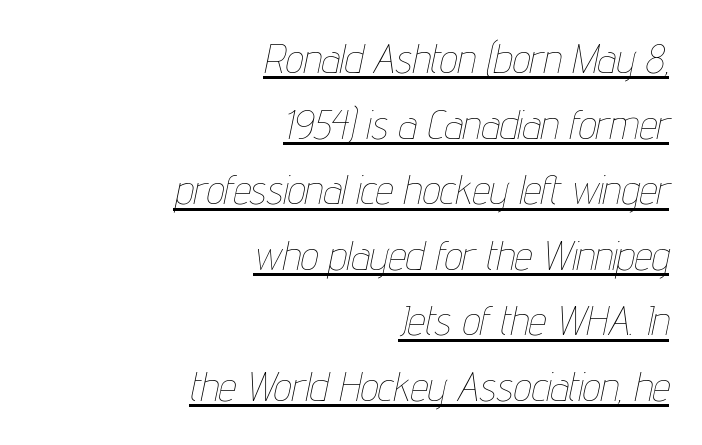
The image shows 40 px thin, condensed type, italic (leaning right); set right-aligned, normal line spacing (1.64x), normal letter spacing, underlined; low stroke contrast and a medium x-height.
